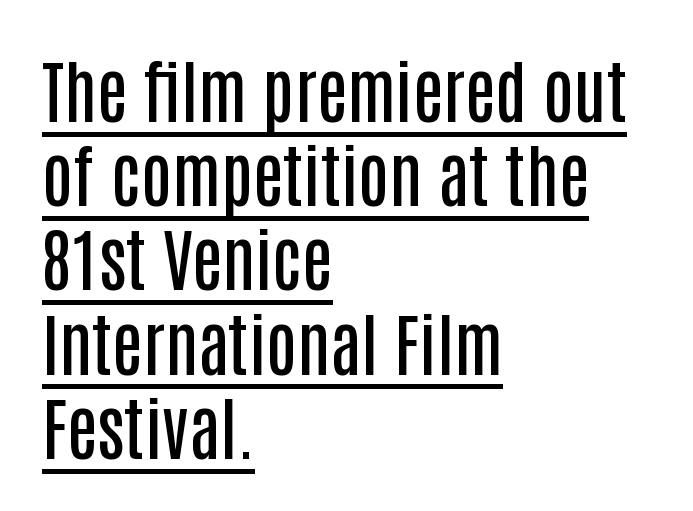
{"serif": "no", "italic": "no", "bold": "semi", "weight": "semibold", "width": "condensed", "stroke_contrast": "low", "x_height": "large", "monospaced": "no", "underline": "yes", "align": "left", "line_spacing_ratio": 1.22, "letter_spacing": "normal", "letter_spacing_em": 0.0, "glyph_px": 69}
